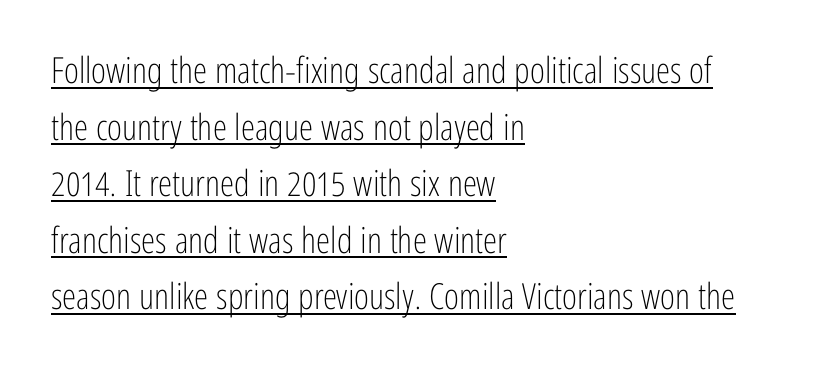
The image shows 36 px light, condensed sans-serif type, upright; set left-aligned, normal line spacing (1.57x), normal letter spacing, underlined; low stroke contrast and a medium x-height.
